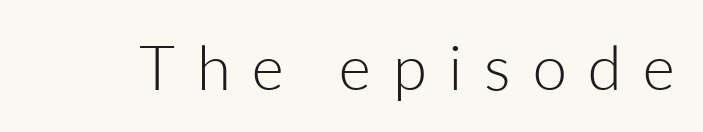
{"serif": "no", "italic": "no", "bold": "no", "weight": "light", "width": "normal", "stroke_contrast": "low", "x_height": "medium", "monospaced": "no", "underline": "no", "letter_spacing": "wide", "letter_spacing_em": 0.35, "glyph_px": 62}
